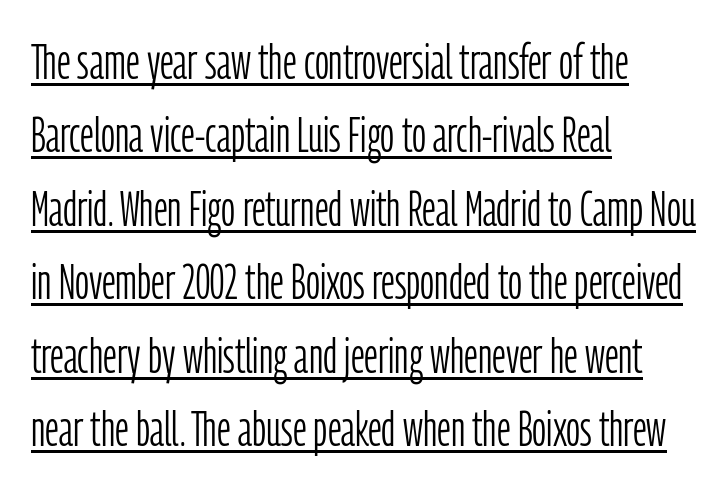
The image shows 49 px light, condensed sans-serif type, upright; set left-aligned, normal line spacing (1.5x), normal letter spacing, underlined; low stroke contrast and a medium x-height.
